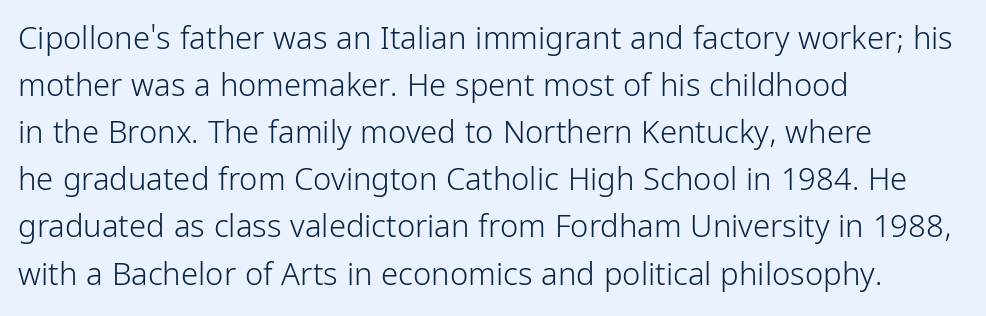
{"serif": "no", "italic": "no", "bold": "no", "weight": "light", "width": "condensed", "stroke_contrast": "low", "x_height": "medium", "monospaced": "no", "underline": "no", "align": "left", "line_spacing": "normal", "line_spacing_ratio": 1.52, "letter_spacing": "normal", "letter_spacing_em": 0.0, "glyph_px": 31}
